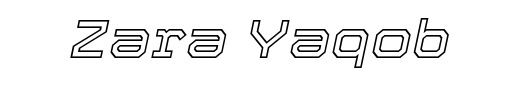
Tracking value appears to be zero — textbook default spacing. Is the type slanted? Yes — the strokes lean at a clear angle. Any mark beneath the type? The region is blank. Think of a printed novel: that variable character pitch is what you see here.
